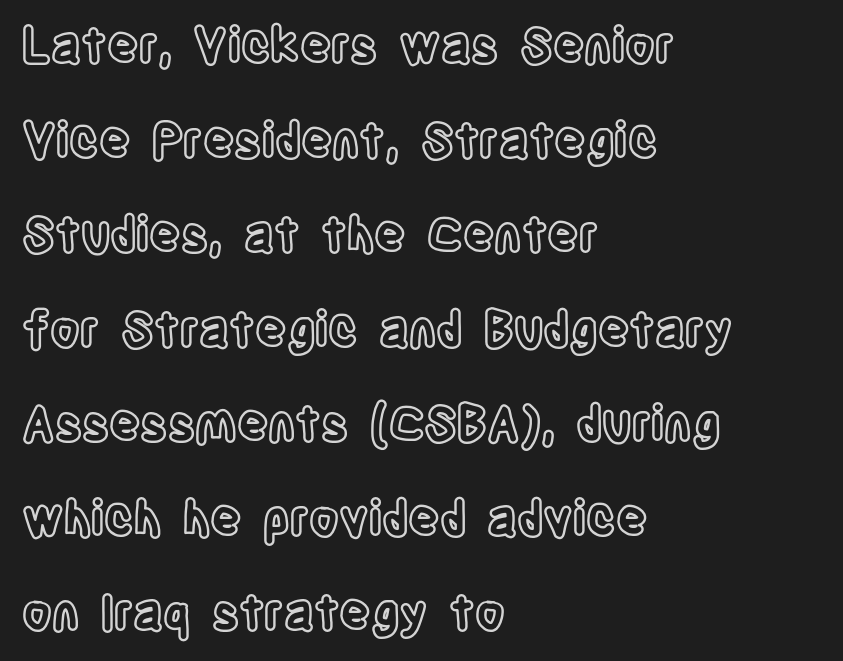
{"italic": "no", "width": "condensed", "x_height": "large", "monospaced": "no", "underline": "no", "align": "left", "line_spacing": "loose", "line_spacing_ratio": 1.97, "letter_spacing": "normal", "letter_spacing_em": 0.0, "glyph_px": 48}
